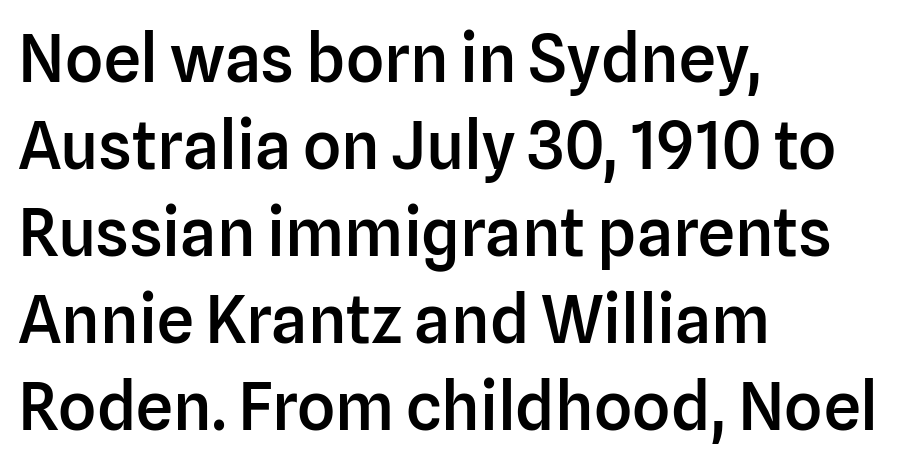
The image shows 66 px semibold sans-serif type, upright; set left-aligned, normal line spacing (1.32x), normal letter spacing, not underlined; low stroke contrast and a medium x-height.
